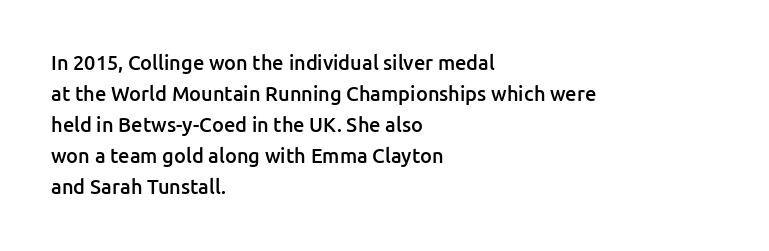
Q: Is the text bold? A: Semi-bold.
Q: Is the text italic (slanted)? A: No, it is upright.
Q: Is the text underlined? A: No.
Q: How is the paragraph aligned? A: Left-aligned.
Q: Is the spacing between letters normal or unusually wide? A: Normal.
Q: Is the spacing between lines tight, normal or loose? A: Normal.
